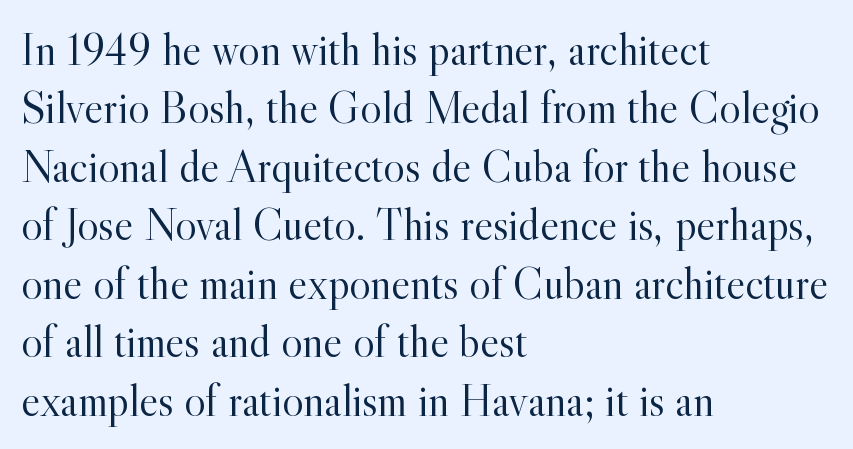
{"serif": "yes", "italic": "no", "bold": "no", "weight": "light", "width": "normal", "x_height": "small", "monospaced": "no", "underline": "no", "align": "left", "line_spacing": "normal", "line_spacing_ratio": 1.3, "letter_spacing": "normal", "letter_spacing_em": 0.0, "glyph_px": 45}
